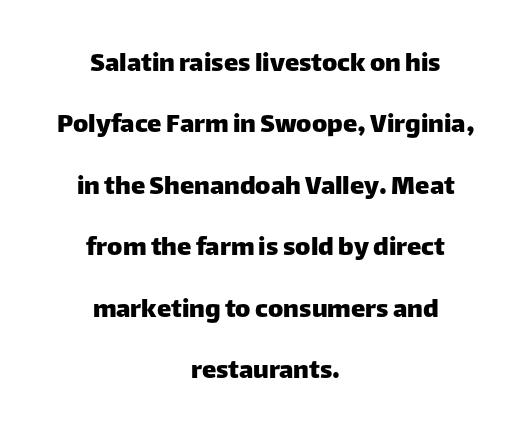
Q: Is the text italic (slanted)? A: No, it is upright.
Q: Is the typeface a serif or a sans-serif typeface? A: Sans-serif.
Q: Is the text underlined? A: No.
Q: How is the paragraph aligned? A: Centered.
Q: Is the spacing between letters normal or unusually wide? A: Normal.
Q: Is the spacing between lines tight, normal or loose? A: Loose.
Q: Width (condensed, normal, or wide)? A: Normal.
Q: Stroke contrast? A: Low.
Q: x-height? A: Large.
Q: Monospaced? A: No.
